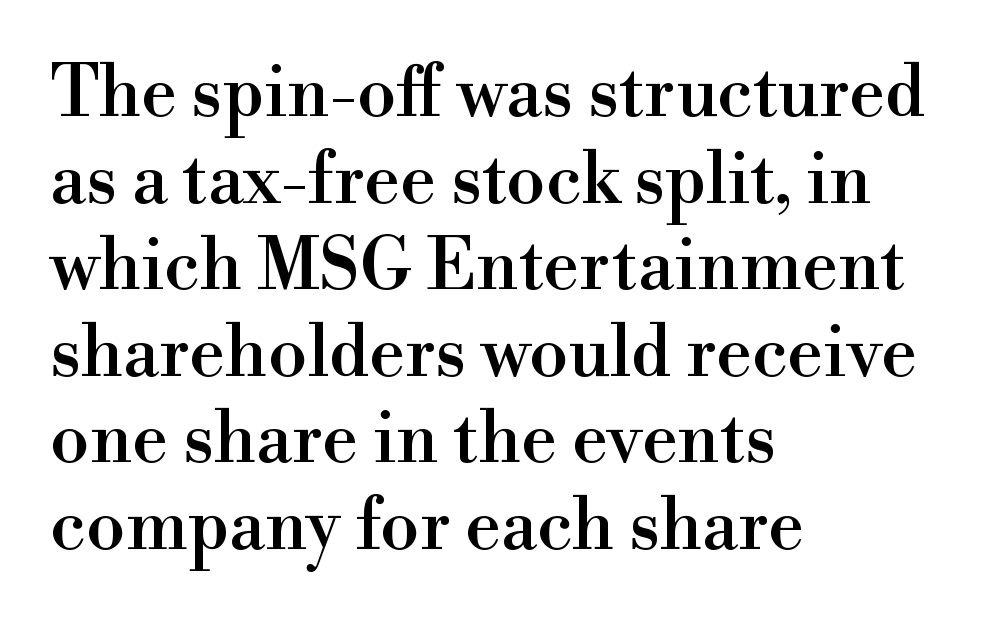
Standard letterfit; no display-style spreading of the glyphs. When letters stand straight like this, we call the style roman or upright. Examine the stroke ends and you'll spot serifs. The passage shown is not underscored anywhere. Think of a printed novel: that variable character pitch is what you see here.
